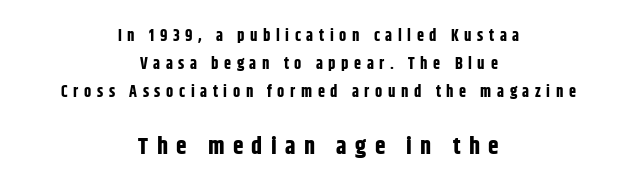
Q: Is the text bold? A: Yes.
Q: Is the text italic (slanted)? A: No, it is upright.
Q: Is the text underlined? A: No.
Q: How is the paragraph aligned? A: Centered.
Q: Is the spacing between letters normal or unusually wide? A: Unusually wide.
Q: Which block of text is set in a larger size, the first (top) or the second (bottom)? A: The second (bottom) one.
